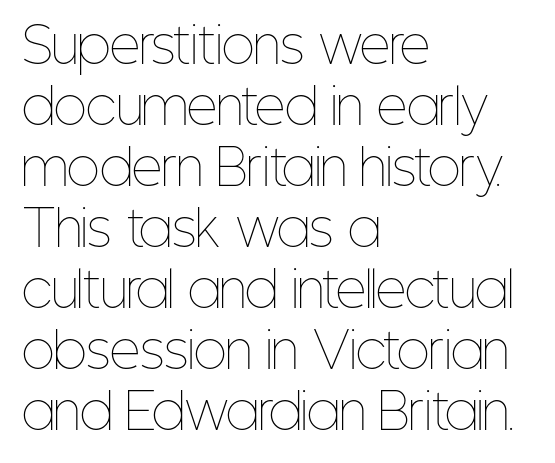
The image shows 48 px thin, condensed type, upright; set left-aligned, normal line spacing (1.27x), normal letter spacing, not underlined; low stroke contrast and a medium x-height.
